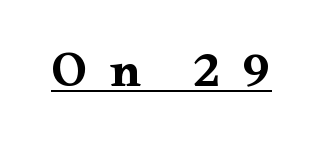
{"serif": "yes", "italic": "no", "bold": "yes", "weight": "bold", "width": "wide", "stroke_contrast": "medium", "x_height": "small", "monospaced": "no", "underline": "yes", "letter_spacing": "wide", "letter_spacing_em": 0.41, "glyph_px": 51}
